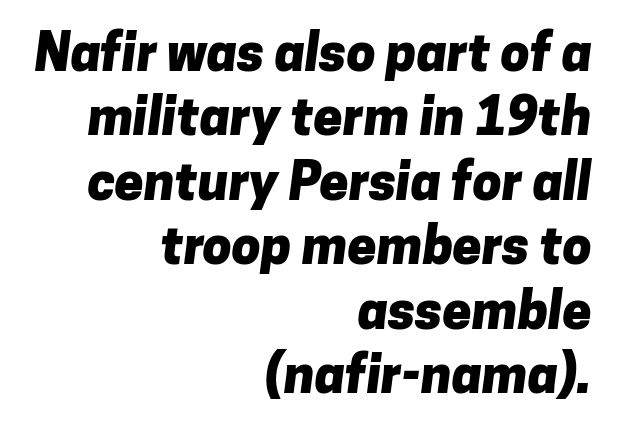
No extra tracking has been applied to these lines. A typesetter would label this face a sans. No word sits above an underline. You could not count columns in this text — the font is proportionally spaced. Where is the straight margin? On the right. Does the weight exceed regular? Yes, all the way to bold.
